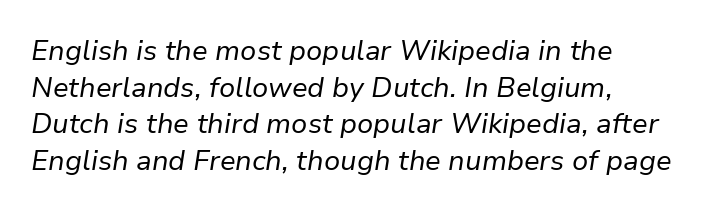
Q: Is the text bold? A: No.
Q: Is the text italic (slanted)? A: Yes, it leans right by about 9 degrees.
Q: Is the text underlined? A: No.
Q: How is the paragraph aligned? A: Left-aligned.
Q: Is the spacing between letters normal or unusually wide? A: Normal.
Q: Is the spacing between lines tight, normal or loose? A: Normal.
Q: Width (condensed, normal, or wide)? A: Normal.
Q: Stroke contrast? A: Low.
Q: x-height? A: Medium.
Q: Monospaced? A: No.
